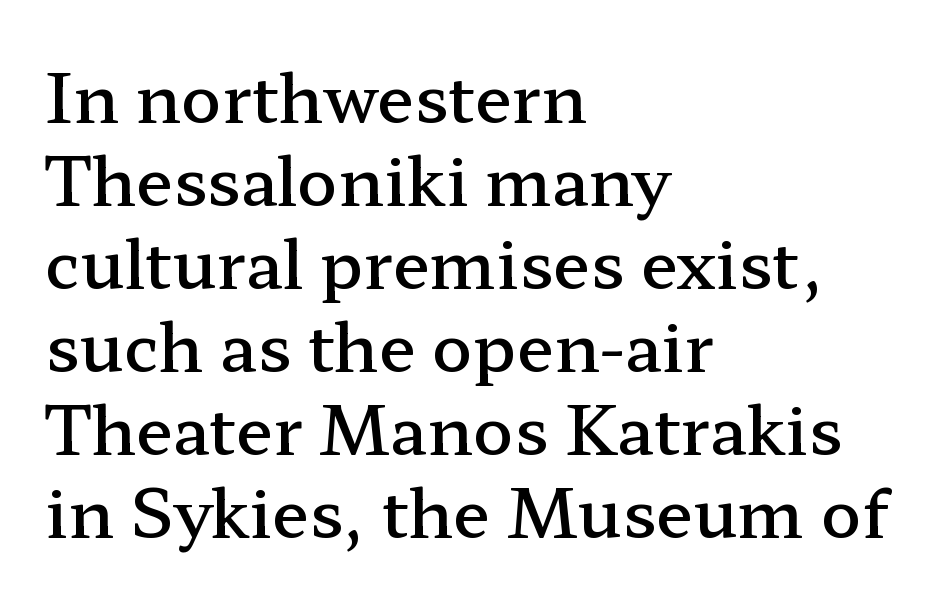
Q: Is the text bold? A: Semi-bold.
Q: Is the text italic (slanted)? A: No, it is upright.
Q: Is the typeface a serif or a sans-serif typeface? A: Serif.
Q: Is the text underlined? A: No.
Q: How is the paragraph aligned? A: Left-aligned.
Q: Is the spacing between letters normal or unusually wide? A: Normal.
Q: Width (condensed, normal, or wide)? A: Wide.
Q: Stroke contrast? A: Low.
Q: x-height? A: Medium.
Q: Monospaced? A: No.
